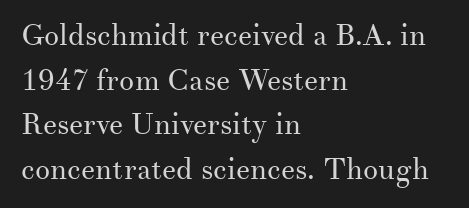
{"serif": "yes", "italic": "no", "bold": "no", "weight": "regular", "width": "normal", "stroke_contrast": "medium", "x_height": "small", "monospaced": "no", "underline": "no", "align": "left", "line_spacing": "normal", "line_spacing_ratio": 1.49, "letter_spacing": "normal", "letter_spacing_em": 0.0, "glyph_px": 30}
